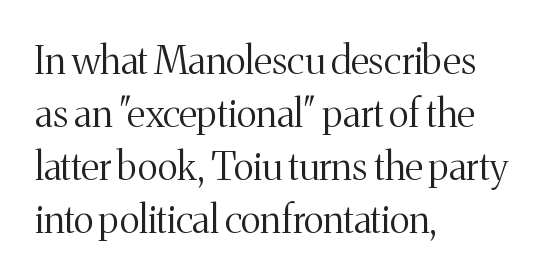
The image shows 39 px light serif type, upright; set left-aligned, normal line spacing (1.36x), normal letter spacing, not underlined; medium stroke contrast and a medium x-height.
